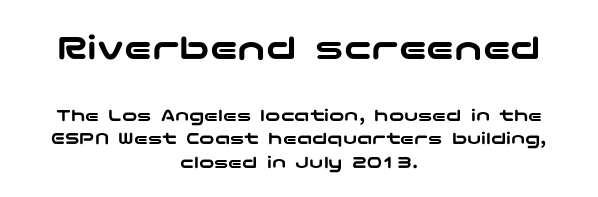
Nothing unusual about the tracking: characters are spaced as the font intends. Type style note: lacks serifs. Glance below the letters and you will spot only blank space. Visually, the top section dominates because its glyphs are scaled up. Posture: vertical. In CSS terms this would be text-align: center.
